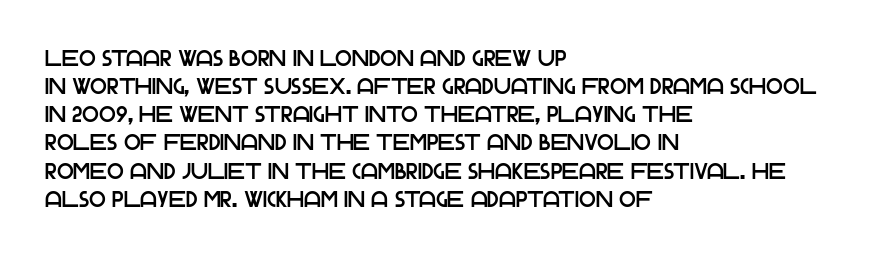
The image shows 22 px text type, upright; set left-aligned, normal line spacing (1.28x), normal letter spacing, not underlined.
